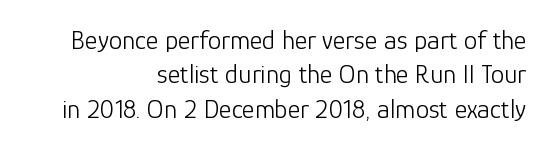
Honestly, the letter spacing is just normal — you wouldn't notice it. Tall strokes in this sample are plumb rather than angled. The setting favours the right margin, as signatures and pull-quotes sometimes do. A quiet, ordinary-to-light weight characterises the typeface. Summary of vertical rhythm: regular, with standard interline spacing.
